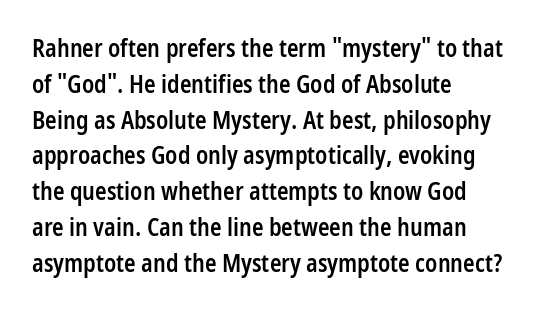
Does extra space separate the letters? No, they use regular spacing. Typographic density is moderately raised because the face is semibold. Do the letters lean? They stand straight. Each line starts at the same left margin while the right side varies. The line-height multiplier appears to be the usual default. Any mark beneath the type? The region is blank.
